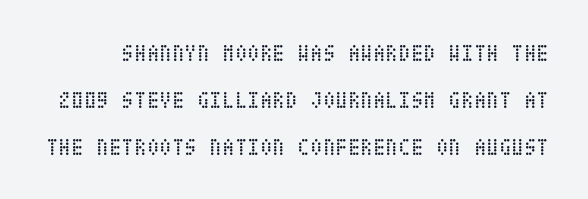
Q: Is the text bold? A: No.
Q: Is the text italic (slanted)? A: No, it is upright.
Q: Is the text underlined? A: No.
Q: Is the spacing between letters normal or unusually wide? A: Normal.
Q: Is the spacing between lines tight, normal or loose? A: Loose.
